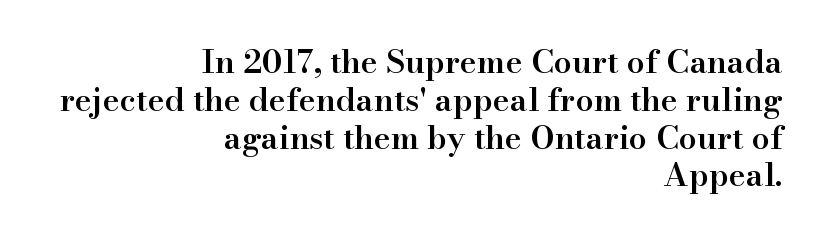
The image shows 32 px semibold serif type, upright; set right-aligned, line spacing 1.18x, normal letter spacing, not underlined; high stroke contrast and a small x-height.
